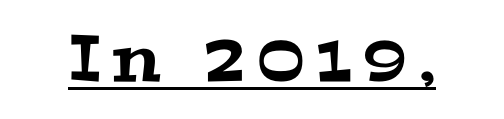
{"serif": "yes", "width": "wide", "stroke_contrast": "medium", "x_height": "medium", "monospaced": "no", "underline": "yes", "glyph_px": 65}
